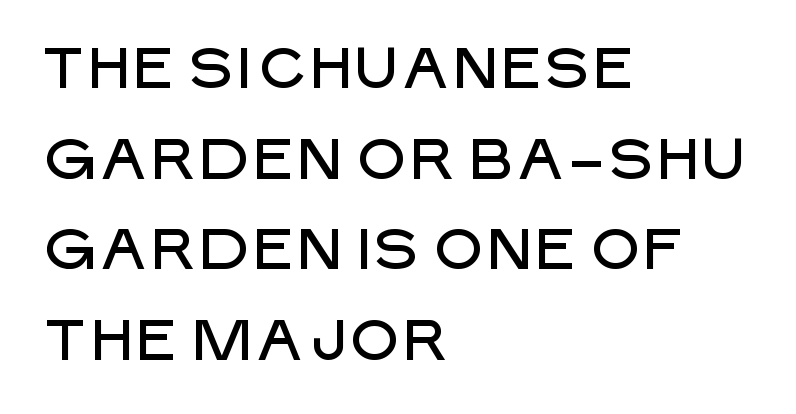
Q: Is the text italic (slanted)? A: No, it is upright.
Q: Is the typeface a serif or a sans-serif typeface? A: Sans-serif.
Q: Is the text underlined? A: No.
Q: How is the paragraph aligned? A: Left-aligned.
Q: Is the spacing between letters normal or unusually wide? A: Normal.
Q: Is the spacing between lines tight, normal or loose? A: Normal.
Q: Width (condensed, normal, or wide)? A: Normal.
Q: Stroke contrast? A: Low.
Q: x-height? A: Large.
Q: Monospaced? A: No.
